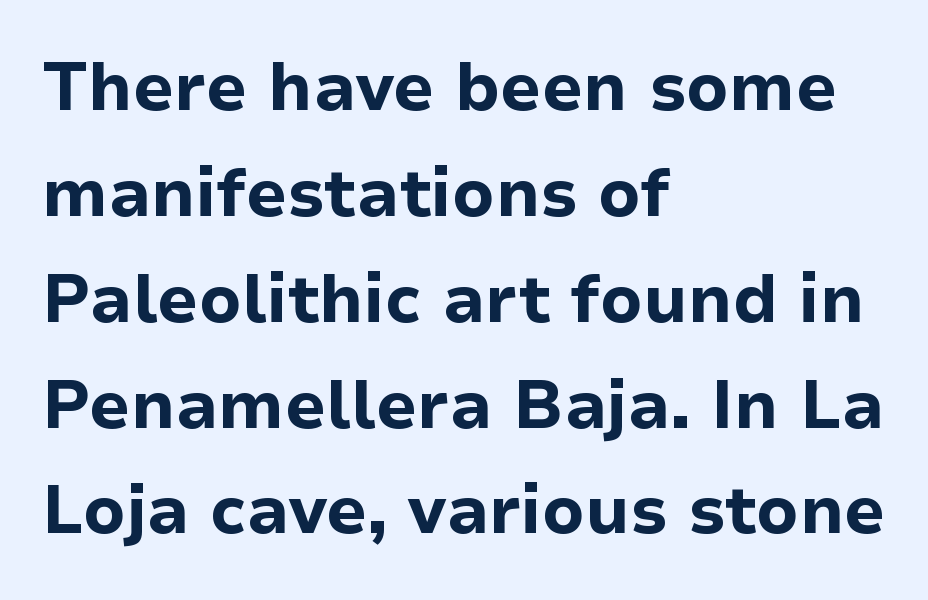
A typesetter would call this leading conventional body-copy spacing. The face used here is proportionally spaced, like ordinary book or web type. Descender tails drop into unmarked territory. Compared with a centered layout, this one pins lines to the left instead.
